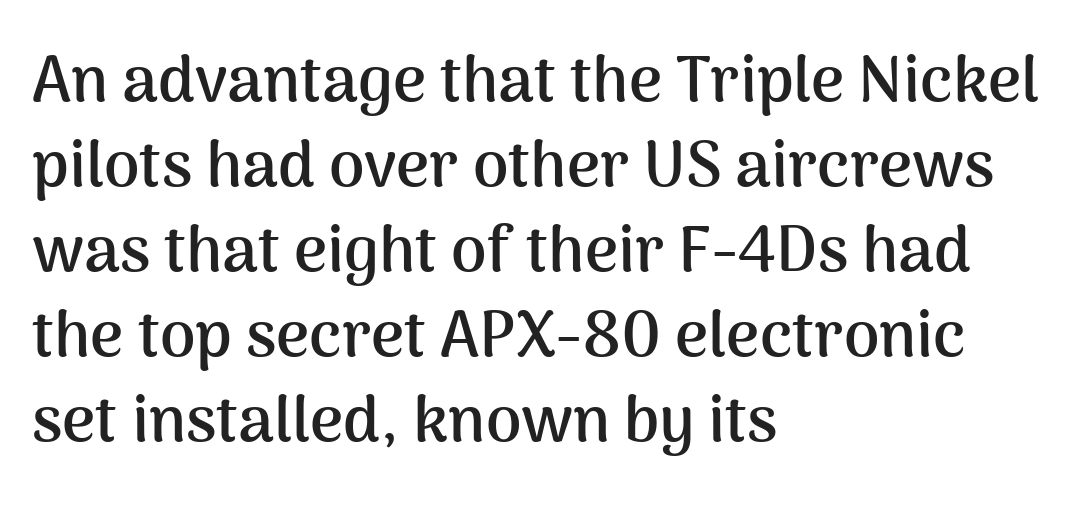
Q: Is the text bold? A: Yes.
Q: Is the text italic (slanted)? A: No, it is upright.
Q: Is the typeface a serif or a sans-serif typeface? A: Sans-serif.
Q: Is the text underlined? A: No.
Q: How is the paragraph aligned? A: Left-aligned.
Q: Is the spacing between letters normal or unusually wide? A: Normal.
Q: Is the spacing between lines tight, normal or loose? A: Normal.
Q: Width (condensed, normal, or wide)? A: Normal.
Q: Stroke contrast? A: Medium.
Q: x-height? A: Medium.
Q: Monospaced? A: No.
